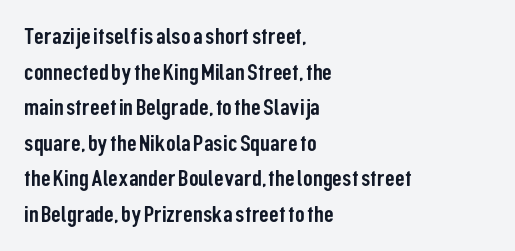
The image shows 24 px text type, upright; set left-aligned, normal line spacing (1.48x), normal letter spacing, not underlined.
